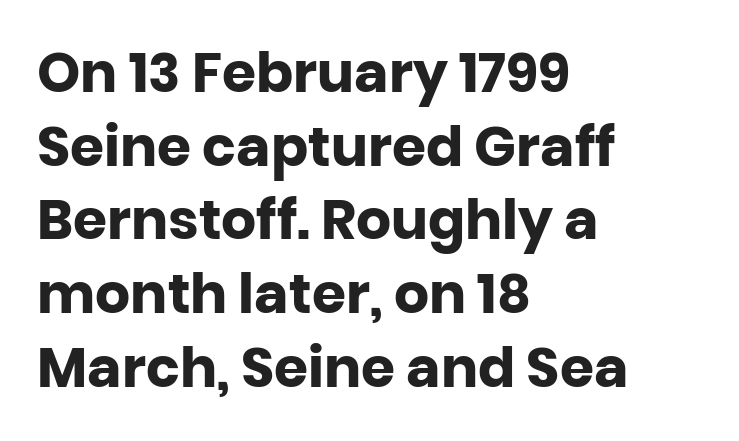
{"serif": "no", "italic": "no", "bold": "yes", "weight": "heavy", "width": "normal", "stroke_contrast": "low", "x_height": "large", "monospaced": "no", "underline": "no", "align": "left", "line_spacing": "normal", "line_spacing_ratio": 1.34, "letter_spacing": "normal", "letter_spacing_em": 0.0, "glyph_px": 55}
